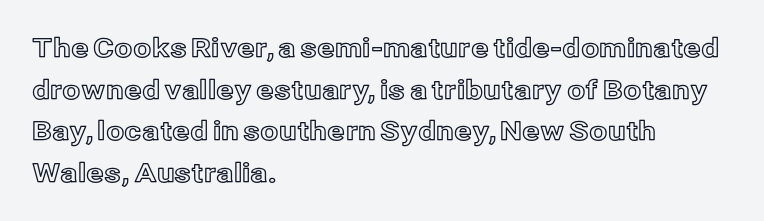
The image shows 26 px text type, upright; set left-aligned, normal line spacing (1.6x), normal letter spacing, not underlined.
